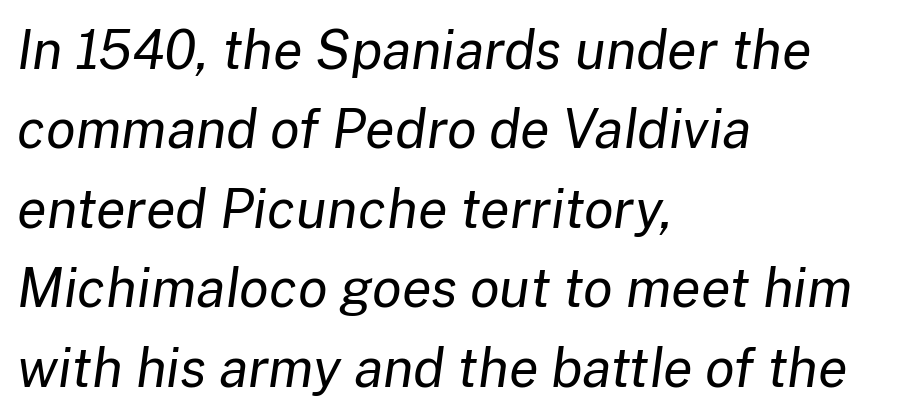
The image shows 54 px regular-weight type, italic (leaning right); set left-aligned, normal line spacing (1.47x), normal letter spacing, not underlined; low stroke contrast and a medium x-height.
